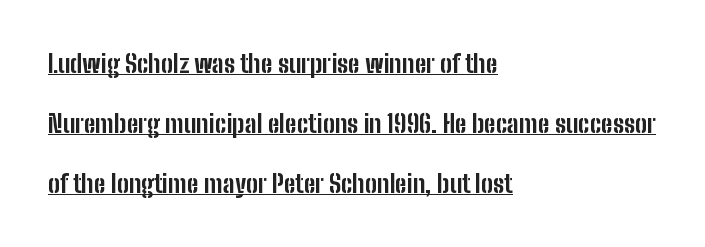
{"italic": "no", "bold": "yes", "underline": "yes", "align": "left", "line_spacing": "loose", "line_spacing_ratio": 2.4, "letter_spacing": "normal", "letter_spacing_em": 0.0, "glyph_px": 25}
